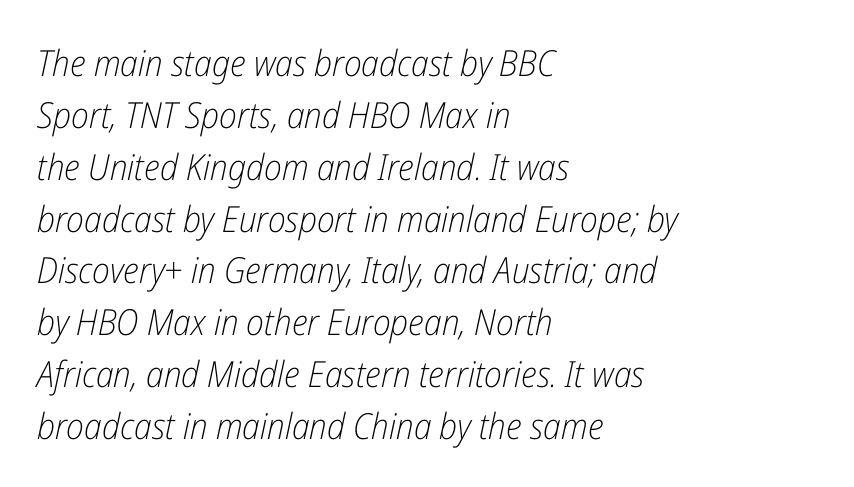
The image shows 36 px light, condensed type, italic (leaning right); set left-aligned, normal line spacing (1.44x), normal letter spacing, not underlined; low stroke contrast and a medium x-height.
